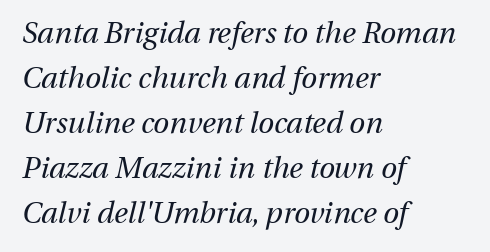
{"italic": "yes", "lean": "right", "slant_degrees": 13, "bold": "no", "weight": "regular", "width": "normal", "stroke_contrast": "medium", "x_height": "medium", "monospaced": "no", "underline": "no", "align": "left", "line_spacing": "normal", "line_spacing_ratio": 1.55, "letter_spacing": "normal", "letter_spacing_em": 0.0, "glyph_px": 29}
